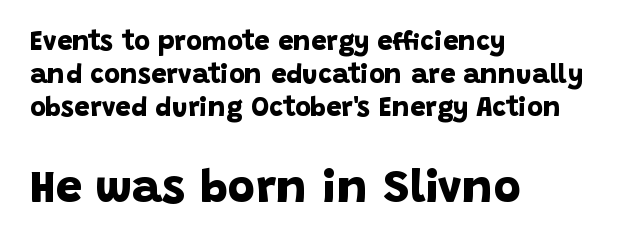
The rendering enlarges the type as you move from the upper chunk to the lower. A classic flush-left, rag-right setting is used for this passage. Words float on clear page, feet unadorned. A dark, heavy texture on the line: the type is bold. Letterform terminals end flat and unadorned throughout the passage. Observe the ordinary spacing: letters are neighbours, not strangers.
